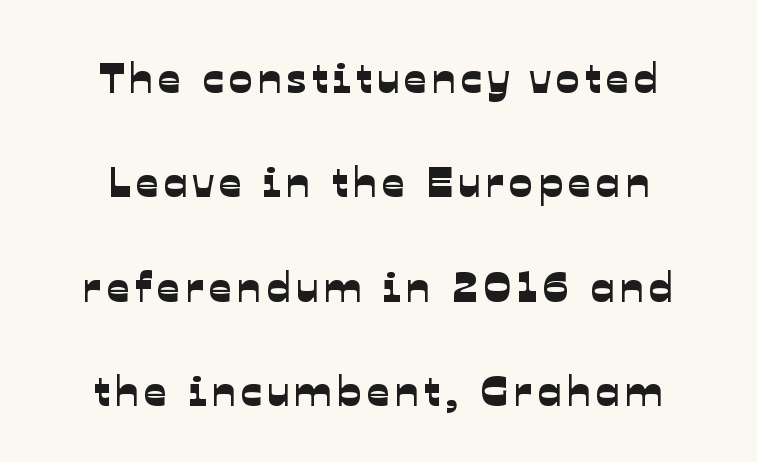
The zone under the glyphs is completely vacant. Leftover space on each line is divided equally before and after the words. Each new line begins a long way beneath the previous one. The glyphs in this specimen are sans serif.
